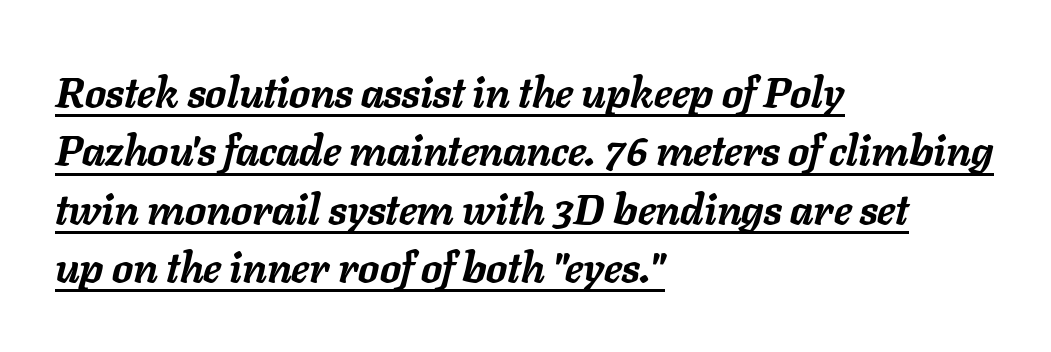
{"italic": "yes", "lean": "right", "slant_degrees": 11, "bold": "yes", "weight": "semibold", "width": "normal", "stroke_contrast": "low", "x_height": "medium", "monospaced": "no", "underline": "yes", "align": "left", "line_spacing": "normal", "line_spacing_ratio": 1.39, "letter_spacing": "normal", "letter_spacing_em": 0.0, "glyph_px": 42}
